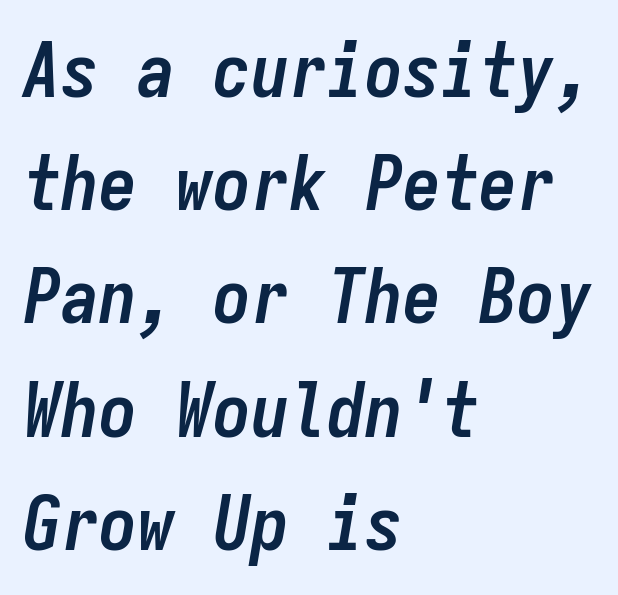
{"italic": "yes", "lean": "right", "slant_degrees": 9, "bold": "yes", "weight": "semibold", "width": "condensed", "stroke_contrast": "low", "x_height": "medium", "monospaced": "yes", "underline": "no", "align": "left", "line_spacing": "normal", "line_spacing_ratio": 1.49, "letter_spacing": "normal", "letter_spacing_em": 0.0, "glyph_px": 76}
